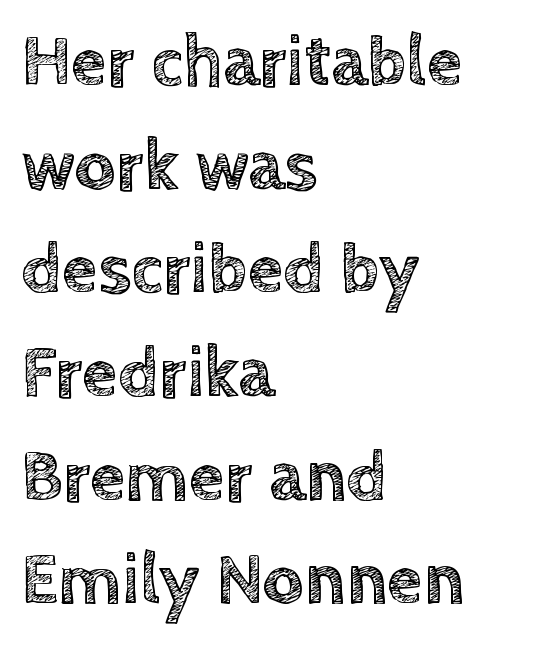
{"italic": "no", "width": "normal", "x_height": "large", "monospaced": "no", "underline": "no", "align": "left", "line_spacing": "normal", "line_spacing_ratio": 1.44, "letter_spacing": "normal", "letter_spacing_em": 0.0, "glyph_px": 72}
